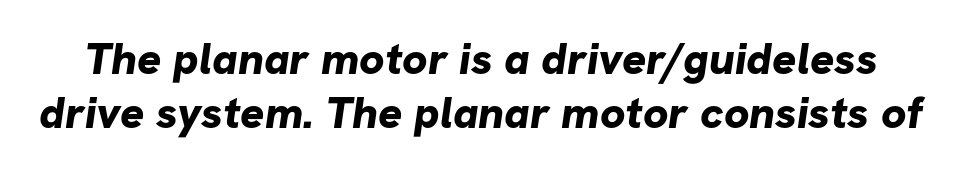
Proportional: the letters do not fall into vertical columns. The passage shown is typeset with a sans-serif family. The face used here has the dense, thick strokes of a bold. Between one letter and the next there's only the usual sliver of space. Underlining? Definitely not there.
